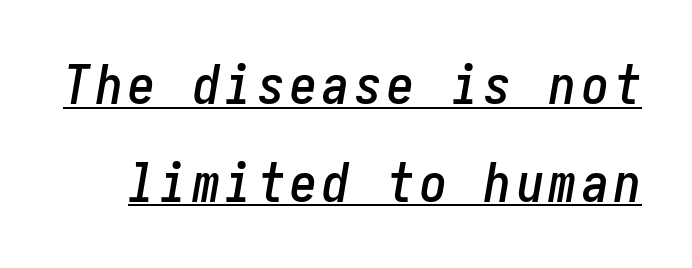
Q: Is the text italic (slanted)? A: Yes, it leans right by about 10 degrees.
Q: Is the text underlined? A: Yes.
Q: Width (condensed, normal, or wide)? A: Condensed.
Q: Stroke contrast? A: Low.
Q: x-height? A: Medium.
